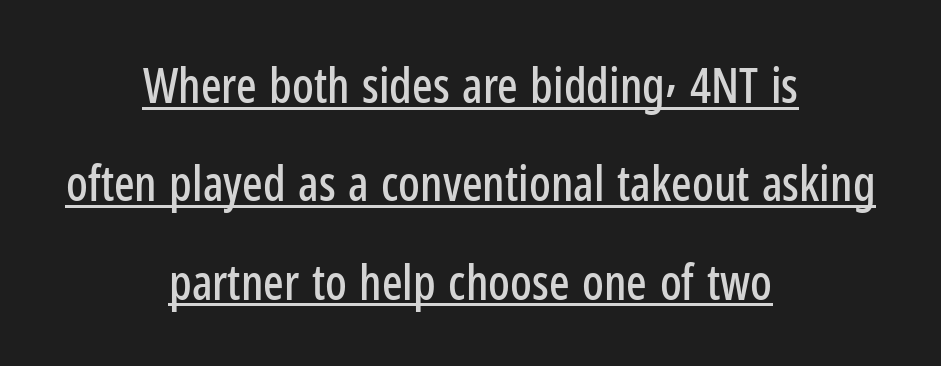
Q: Is the text italic (slanted)? A: No, it is upright.
Q: Is the typeface a serif or a sans-serif typeface? A: Sans-serif.
Q: Is the text underlined? A: Yes.
Q: How is the paragraph aligned? A: Centered.
Q: Is the spacing between letters normal or unusually wide? A: Normal.
Q: Is the spacing between lines tight, normal or loose? A: Loose.
Q: Width (condensed, normal, or wide)? A: Condensed.
Q: Stroke contrast? A: Low.
Q: x-height? A: Medium.
Q: Monospaced? A: No.
